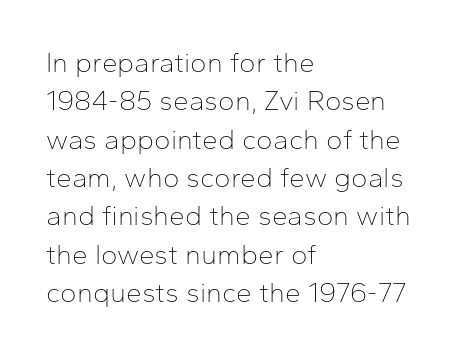
The image shows 28 px thin sans-serif type, upright; set left-aligned, normal line spacing (1.37x), normal letter spacing, not underlined; low stroke contrast and a medium x-height.
